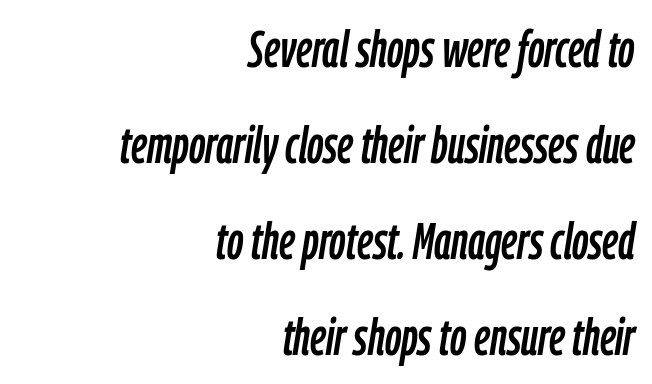
{"italic": "yes", "lean": "right", "slant_degrees": 9, "width": "condensed", "stroke_contrast": "low", "x_height": "medium", "monospaced": "no", "underline": "no", "align": "right", "line_spacing_ratio": 1.88, "letter_spacing": "normal", "letter_spacing_em": 0.0, "glyph_px": 51}
